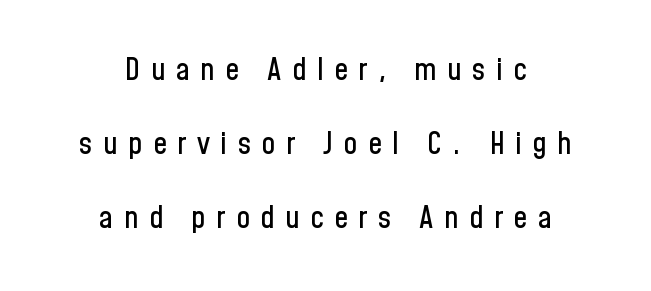
The image shows 31 px condensed sans-serif type, upright; set centered, loose line spacing (2.39x), unusually wide letter spacing (+0.34 em), not underlined; low stroke contrast and a medium x-height.
